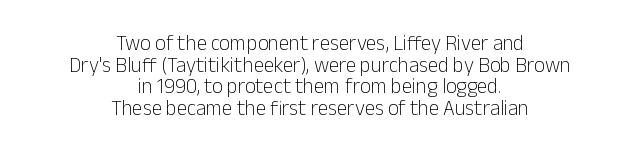
Q: Is the text bold? A: No.
Q: Is the text italic (slanted)? A: No, it is upright.
Q: Is the text underlined? A: No.
Q: How is the paragraph aligned? A: Centered.
Q: Is the spacing between letters normal or unusually wide? A: Normal.
Q: Is the spacing between lines tight, normal or loose? A: Tight.
